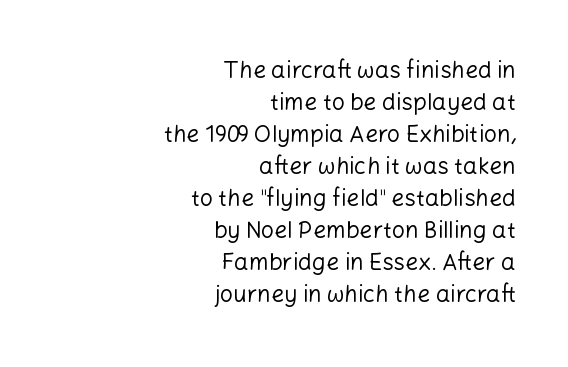
Q: Is the text bold? A: No.
Q: Is the text italic (slanted)? A: No, it is upright.
Q: Is the text underlined? A: No.
Q: How is the paragraph aligned? A: Right-aligned.
Q: Is the spacing between letters normal or unusually wide? A: Normal.
Q: Is the spacing between lines tight, normal or loose? A: Normal.
